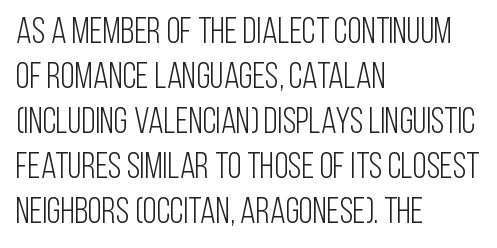
{"serif": "no", "italic": "no", "bold": "no", "weight": "light", "width": "condensed", "stroke_contrast": "low", "x_height": "large", "monospaced": "no", "underline": "no", "align": "left", "line_spacing": "normal", "line_spacing_ratio": 1.25, "letter_spacing": "normal", "letter_spacing_em": 0.0, "glyph_px": 36}
